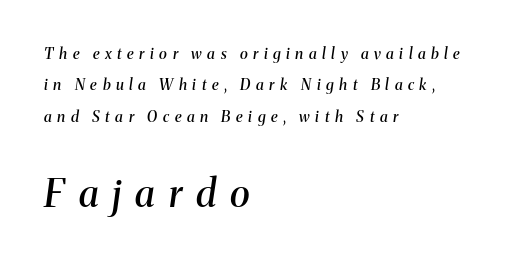
{"serif": "yes", "italic": "yes", "lean": "right", "slant_degrees": 8, "bold": "semi", "weight": "semibold", "width": "normal", "stroke_contrast": "medium", "x_height": "medium", "monospaced": "no", "underline": "no", "align": "left", "line_spacing": "loose", "line_spacing_ratio": 2.1, "letter_spacing": "wide", "letter_spacing_em": 0.37, "larger_block": "second", "size_ratio": 2.53, "glyph_px": 38}
